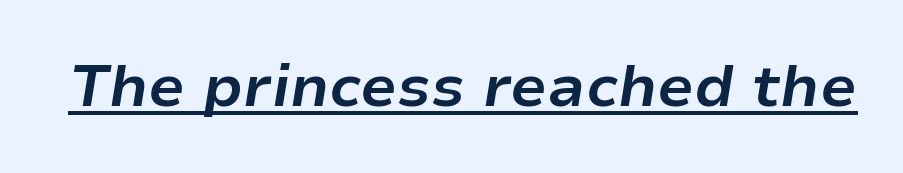
{"italic": "yes", "lean": "right", "slant_degrees": 9, "bold": "yes", "weight": "bold", "width": "normal", "stroke_contrast": "low", "x_height": "medium", "monospaced": "no", "underline": "yes", "letter_spacing": "normal", "letter_spacing_em": 0.0, "glyph_px": 59}
